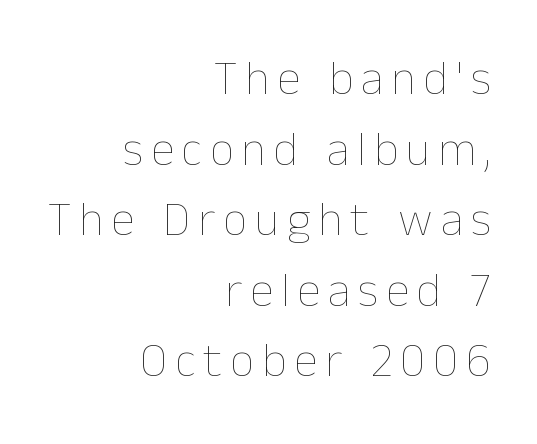
The image shows 48 px thin type, upright; set right-aligned, normal line spacing (1.47x), not underlined; low stroke contrast and a medium x-height.
